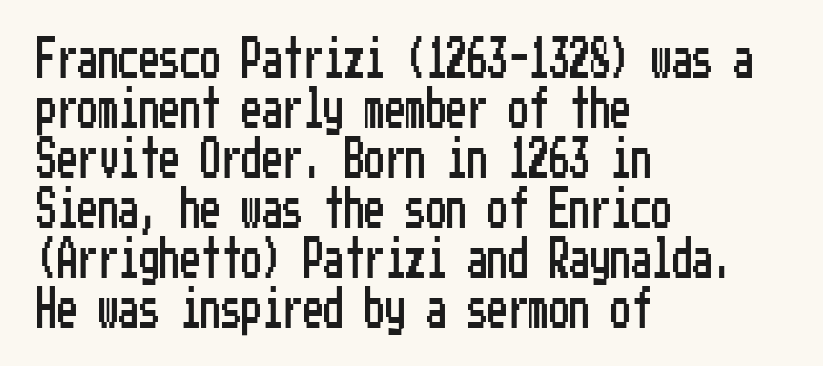
The image shows 41 px condensed sans-serif type, upright; set left-aligned, line spacing 1.22x, normal letter spacing, not underlined; low stroke contrast and a medium x-height.
